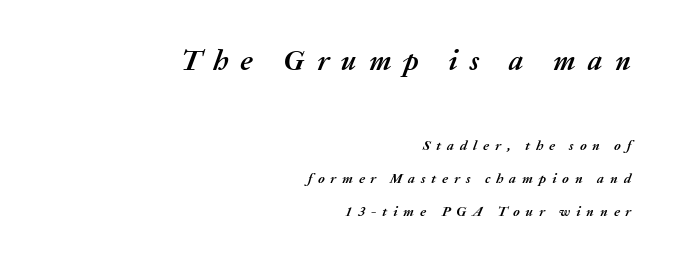
Q: Is the text bold? A: Yes.
Q: Is the text italic (slanted)? A: Yes, it leans right by about 20 degrees.
Q: Is the text underlined? A: No.
Q: How is the paragraph aligned? A: Right-aligned.
Q: Is the spacing between letters normal or unusually wide? A: Unusually wide.
Q: Is the spacing between lines tight, normal or loose? A: Loose.
Q: Which block of text is set in a larger size, the first (top) or the second (bottom)? A: The first (top) one.
Q: Width (condensed, normal, or wide)? A: Normal.
Q: Stroke contrast? A: Medium.
Q: x-height? A: Medium.
Q: Monospaced? A: No.
